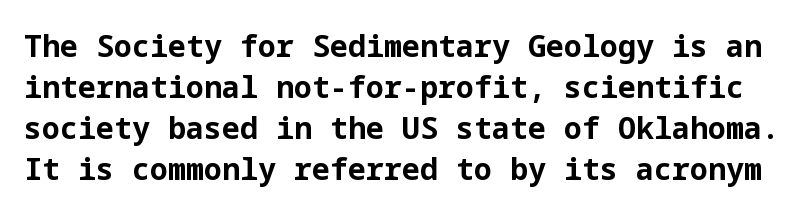
Q: Is the text bold? A: Yes.
Q: Is the text italic (slanted)? A: No, it is upright.
Q: Is the typeface a serif or a sans-serif typeface? A: Sans-serif.
Q: Is the text underlined? A: No.
Q: Is the spacing between letters normal or unusually wide? A: Normal.
Q: Is the spacing between lines tight, normal or loose? A: Normal.
Q: Width (condensed, normal, or wide)? A: Normal.
Q: Stroke contrast? A: Low.
Q: x-height? A: Medium.
